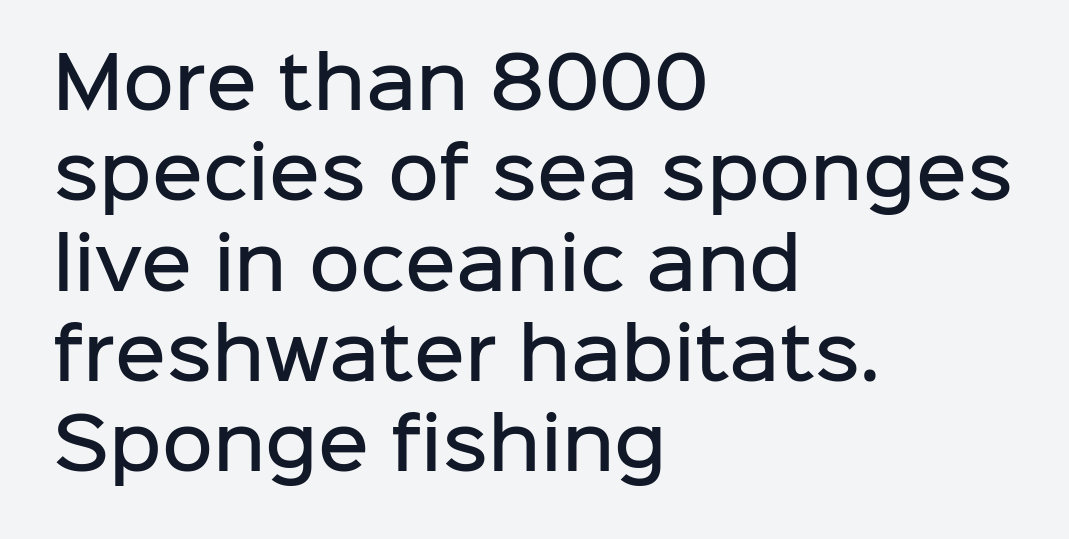
Leading: standard. The axis of the letterforms is exactly vertical. Observe the absence of serifs on each vertical stroke in this sample. The characters look somewhat weighty, a semibold short of true bold. Note the varied advance widths — an 'i' is clearly narrower than an 'm'.
